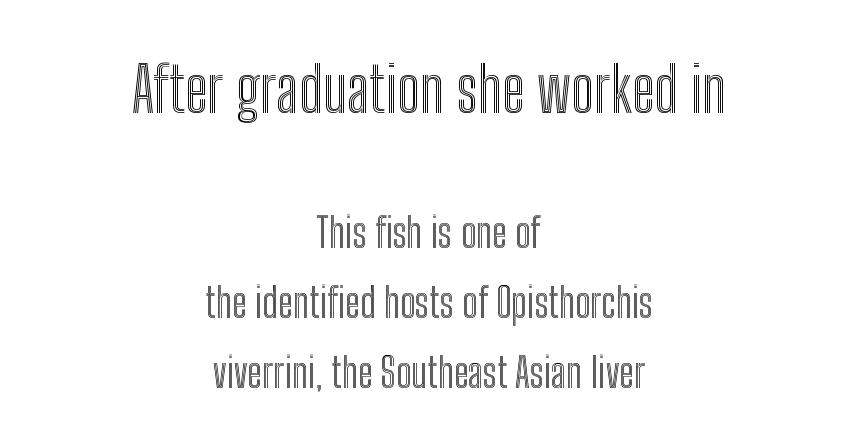
The image shows 62 px condensed type, upright; set centered, line spacing 1.71x, normal letter spacing, not underlined; the first (top) block is 1.51x larger; a medium x-height.
